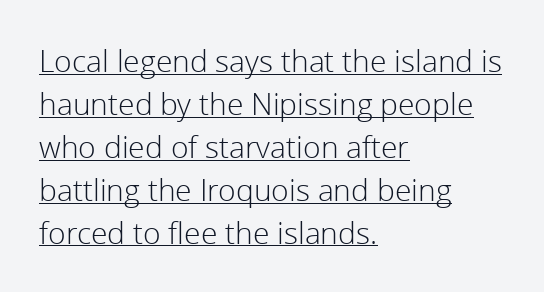
{"serif": "no", "italic": "no", "bold": "no", "weight": "light", "width": "normal", "x_height": "medium", "monospaced": "no", "underline": "yes", "align": "left", "line_spacing": "normal", "line_spacing_ratio": 1.43, "letter_spacing": "normal", "letter_spacing_em": 0.0, "glyph_px": 30}
